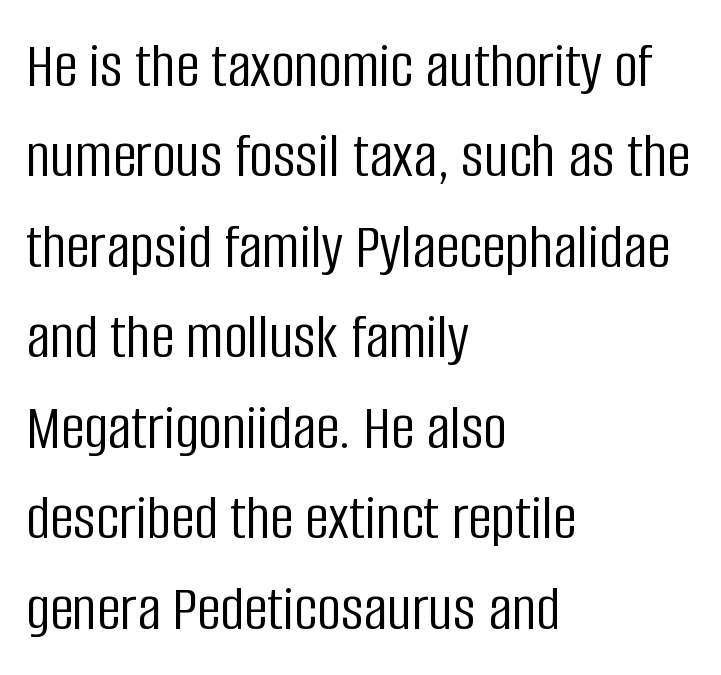
Tracking value appears to be zero — textbook default spacing. This block has exactly the height ordinary leading produces. Glance below the letters and you will spot only blank space. Compared with a centered layout, this one pins lines to the left instead. A sans-serif font was chosen for this passage. The letters stand upright; this is a roman face.
